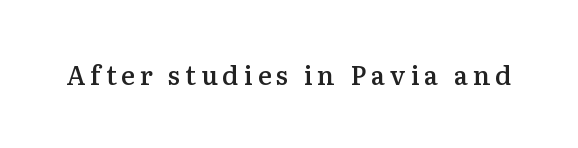
The image shows 26 px text type, upright; set not underlined.
